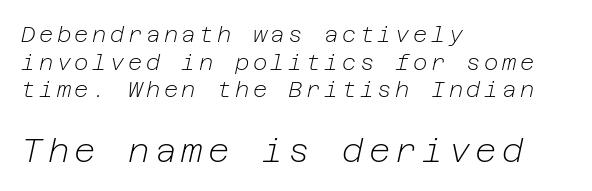
The image shows 33 px light type, italic (leaning right); set left-aligned, normal line spacing (1.26x), not underlined; the second (bottom) block is 1.5x larger; low stroke contrast and a medium x-height.
